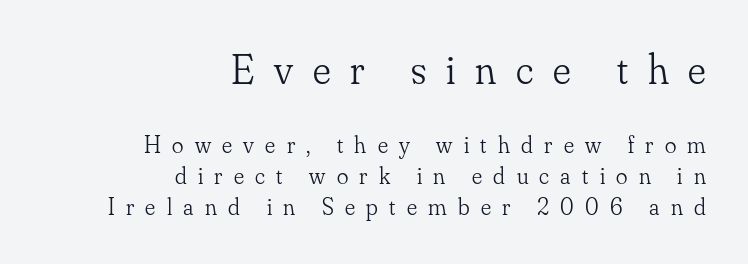
Q: Is the text bold? A: No.
Q: Is the text italic (slanted)? A: No, it is upright.
Q: Is the typeface a serif or a sans-serif typeface? A: Serif.
Q: Is the text underlined? A: No.
Q: How is the paragraph aligned? A: Right-aligned.
Q: Is the spacing between letters normal or unusually wide? A: Unusually wide.
Q: Is the spacing between lines tight, normal or loose? A: Normal.
Q: Which block of text is set in a larger size, the first (top) or the second (bottom)? A: The first (top) one.
Q: Width (condensed, normal, or wide)? A: Normal.
Q: Stroke contrast? A: Low.
Q: x-height? A: Small.
Q: Monospaced? A: No.
